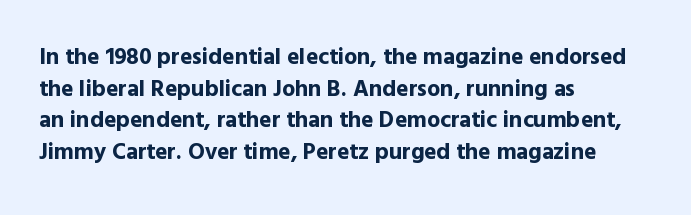
{"italic": "no", "bold": "yes", "underline": "no", "align": "left", "line_spacing": "normal", "line_spacing_ratio": 1.38, "letter_spacing": "normal", "letter_spacing_em": 0.0, "glyph_px": 23}
